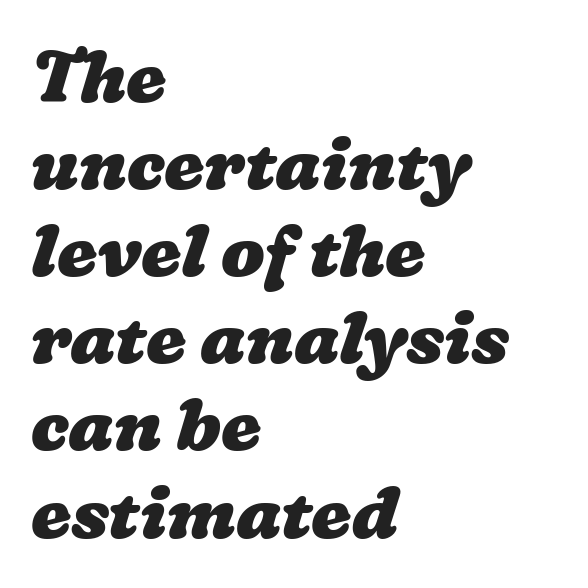
The image shows 72 px heavy, wide type; set left-aligned, line spacing 1.21x, normal letter spacing, not underlined; low stroke contrast and a medium x-height.
